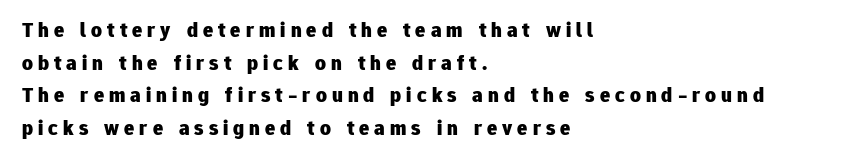
{"italic": "no", "bold": "yes", "underline": "no", "align": "left", "line_spacing": "normal", "line_spacing_ratio": 1.55, "letter_spacing": "wide", "letter_spacing_em": 0.24, "glyph_px": 21}
